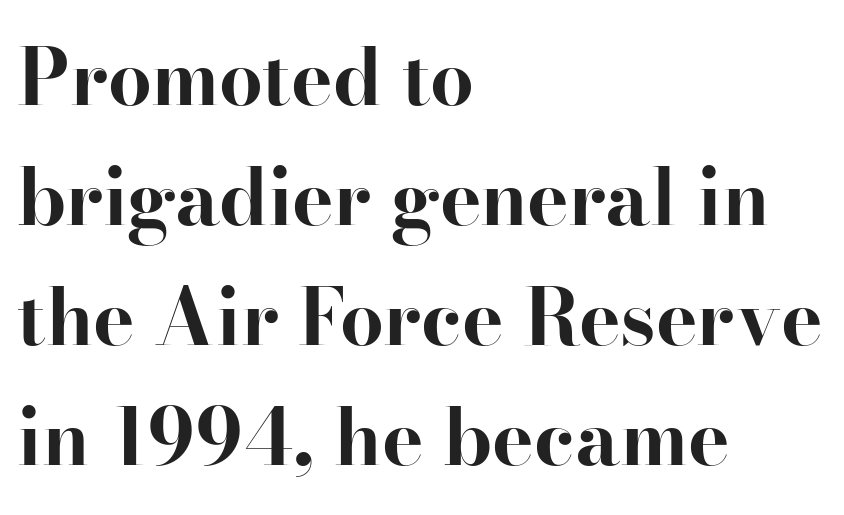
Q: Is the text bold? A: Yes.
Q: Is the text italic (slanted)? A: No, it is upright.
Q: Is the typeface a serif or a sans-serif typeface? A: Serif.
Q: Is the text underlined? A: No.
Q: How is the paragraph aligned? A: Left-aligned.
Q: Is the spacing between letters normal or unusually wide? A: Normal.
Q: Is the spacing between lines tight, normal or loose? A: Normal.
Q: Width (condensed, normal, or wide)? A: Normal.
Q: Stroke contrast? A: High.
Q: x-height? A: Small.
Q: Monospaced? A: No.
